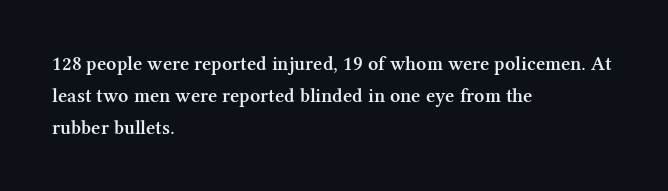
Q: Is the text bold? A: Semi-bold.
Q: Is the text italic (slanted)? A: No, it is upright.
Q: Is the text underlined? A: No.
Q: How is the paragraph aligned? A: Left-aligned.
Q: Is the spacing between letters normal or unusually wide? A: Normal.
Q: Is the spacing between lines tight, normal or loose? A: Normal.
